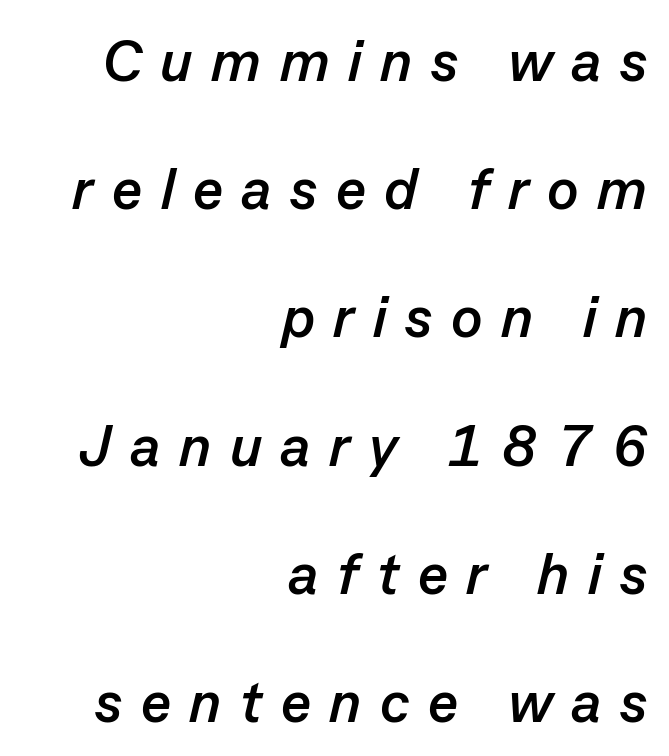
{"italic": "yes", "lean": "right", "slant_degrees": 13, "bold": "yes", "weight": "semibold", "width": "normal", "stroke_contrast": "low", "x_height": "medium", "monospaced": "no", "underline": "no", "align": "right", "line_spacing": "loose", "line_spacing_ratio": 2.21, "letter_spacing": "wide", "letter_spacing_em": 0.32, "glyph_px": 58}
